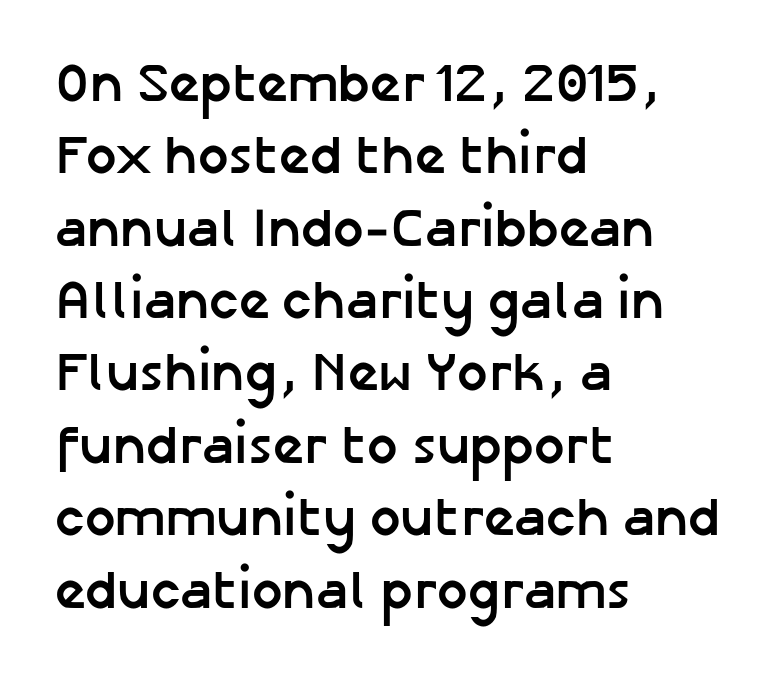
You can tell it's not italic because the verticals are truly vertical. The passage shown is typed in a proportional face where columns would drift. The words here are not underlined. Note: no serifs on the glyphs. What stands out about the letter spacing? Nothing — it is the standard amount.
